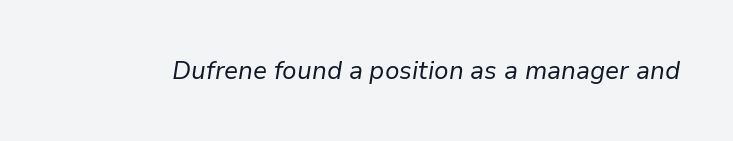
Q: Is the text bold? A: No.
Q: Is the text italic (slanted)? A: Yes, it leans right by about 9 degrees.
Q: Is the text underlined? A: No.
Q: Is the spacing between letters normal or unusually wide? A: Normal.
